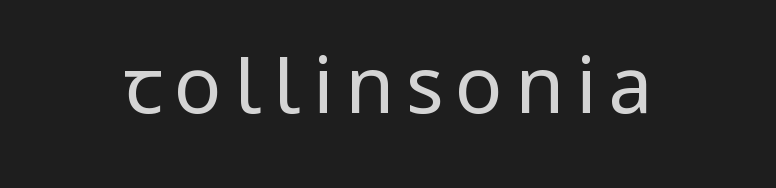
The image shows 79 px regular-weight, condensed sans-serif type, upright; set not underlined; low stroke contrast and a large x-height.
